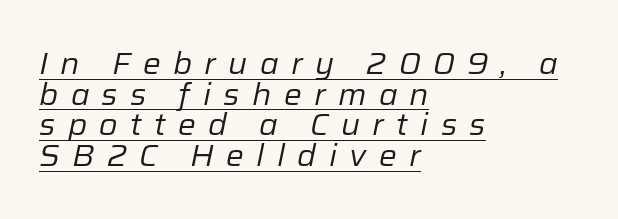
{"italic": "yes", "lean": "right", "slant_degrees": 12, "bold": "no", "weight": "regular", "width": "normal", "stroke_contrast": "low", "x_height": "medium", "monospaced": "no", "underline": "yes", "align": "left", "line_spacing": "tight", "line_spacing_ratio": 1.02, "letter_spacing": "wide", "letter_spacing_em": 0.41, "glyph_px": 30}
